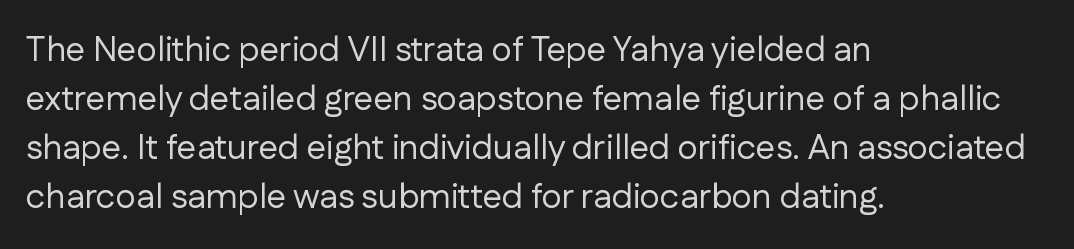
{"serif": "no", "italic": "no", "bold": "no", "weight": "regular", "width": "normal", "stroke_contrast": "low", "x_height": "medium", "monospaced": "no", "underline": "no", "align": "left", "line_spacing": "normal", "line_spacing_ratio": 1.4, "letter_spacing": "normal", "letter_spacing_em": 0.0, "glyph_px": 35}
